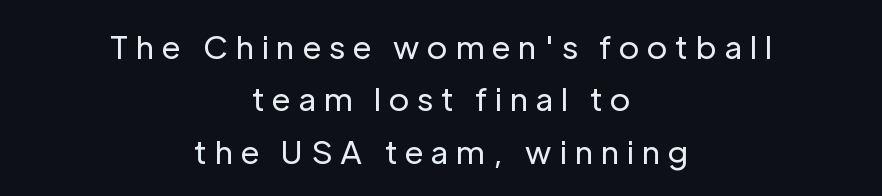
{"serif": "no", "italic": "no", "bold": "no", "weight": "regular", "width": "normal", "stroke_contrast": "low", "x_height": "medium", "monospaced": "no", "underline": "no", "align": "center", "line_spacing": "normal", "line_spacing_ratio": 1.64, "letter_spacing": "wide", "letter_spacing_em": 0.26, "glyph_px": 32}
